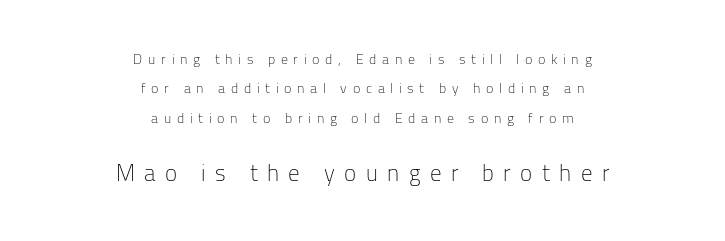
Q: Is the text bold? A: No.
Q: Is the text italic (slanted)? A: No, it is upright.
Q: Is the text underlined? A: No.
Q: How is the paragraph aligned? A: Centered.
Q: Is the spacing between letters normal or unusually wide? A: Unusually wide.
Q: Is the spacing between lines tight, normal or loose? A: Loose.
Q: Which block of text is set in a larger size, the first (top) or the second (bottom)? A: The second (bottom) one.
